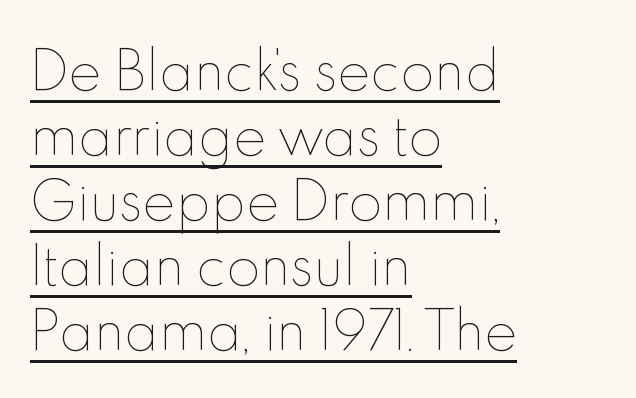
Q: Is the text bold? A: No.
Q: Is the text italic (slanted)? A: No, it is upright.
Q: Is the text underlined? A: Yes.
Q: How is the paragraph aligned? A: Left-aligned.
Q: Is the spacing between letters normal or unusually wide? A: Normal.
Q: Is the spacing between lines tight, normal or loose? A: Normal.
Q: Width (condensed, normal, or wide)? A: Normal.
Q: x-height? A: Small.
Q: Monospaced? A: No.
